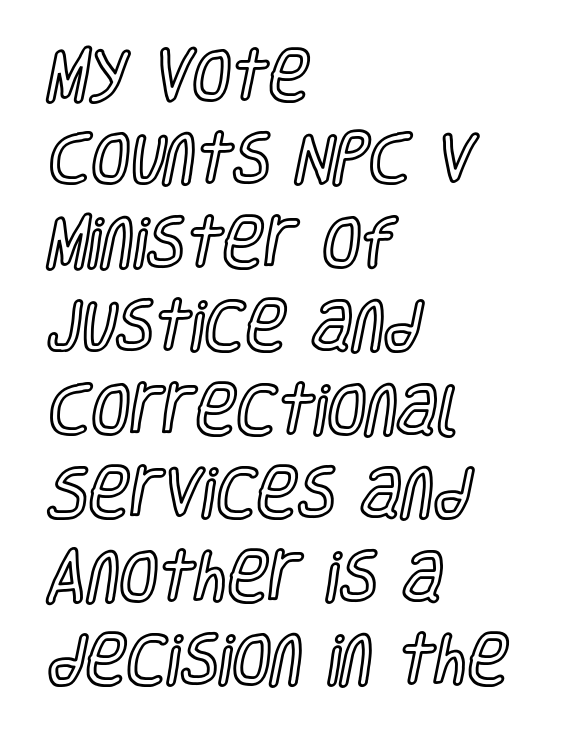
The image shows 56 px condensed type; set left-aligned, normal line spacing (1.49x), normal letter spacing, not underlined; a large x-height.
